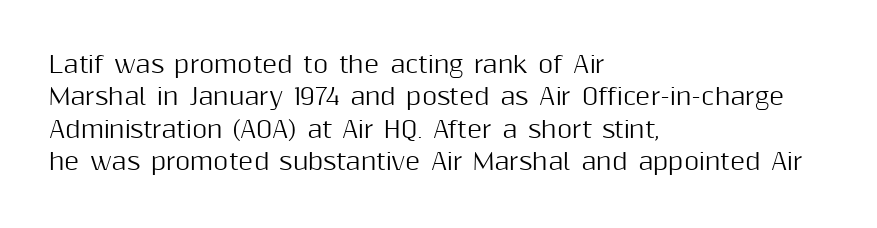
{"italic": "no", "underline": "no", "align": "left", "line_spacing": "normal", "line_spacing_ratio": 1.41, "letter_spacing": "normal", "letter_spacing_em": 0.0, "glyph_px": 23}
